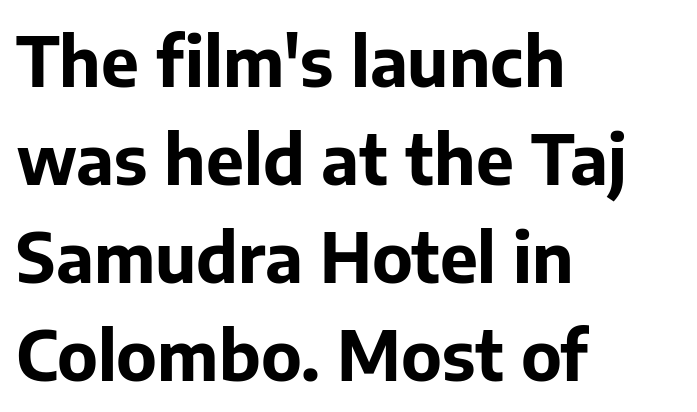
The image shows 68 px bold sans-serif type, upright; set left-aligned, normal line spacing (1.44x), normal letter spacing, not underlined; low stroke contrast and a medium x-height.
